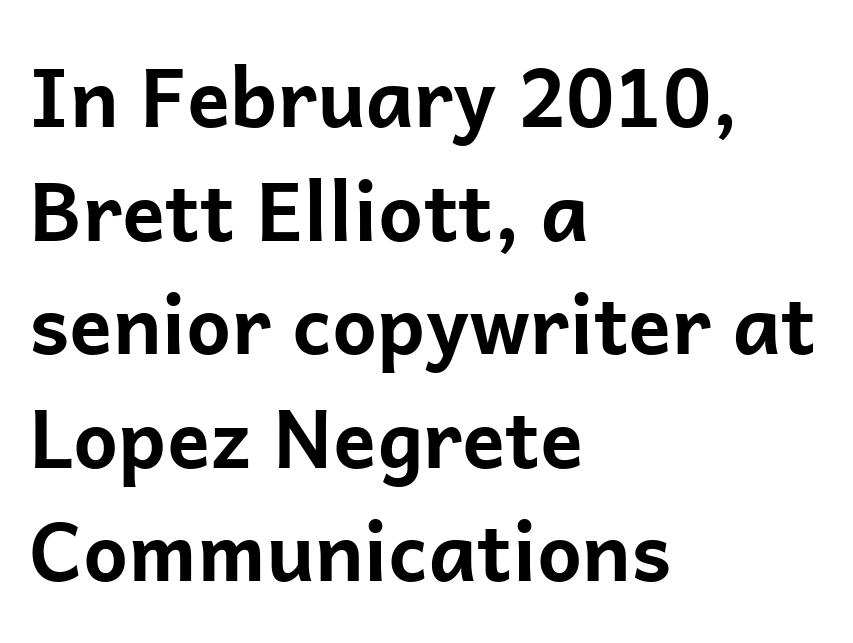
The image shows 80 px bold sans-serif type, upright; set left-aligned, normal line spacing (1.42x), normal letter spacing, not underlined; low stroke contrast and a medium x-height.
